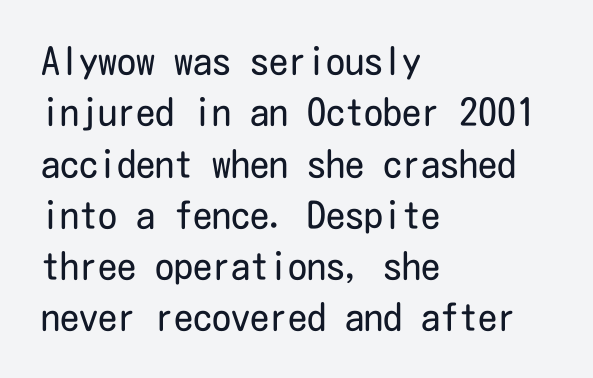
{"serif": "no", "italic": "no", "bold": "no", "weight": "regular", "width": "condensed", "stroke_contrast": "low", "x_height": "medium", "underline": "no", "align": "left", "line_spacing": "normal", "line_spacing_ratio": 1.35, "letter_spacing": "normal", "letter_spacing_em": 0.0, "glyph_px": 38}
